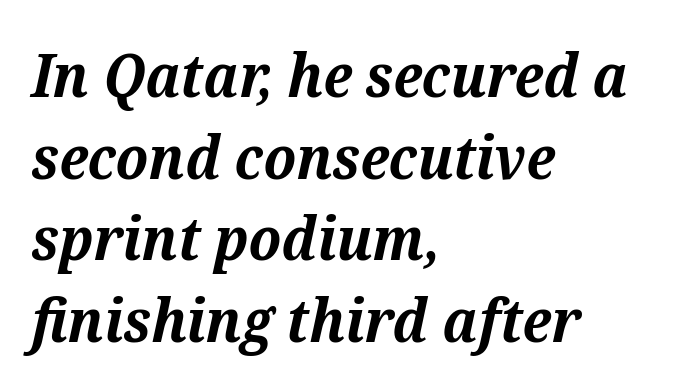
The tracking reads as untouched default to a designer's eye. Designer's note — italics engaged. Descenders are the only things crossing below the line. A normal amount of white space separates one row of letters from the next. Notice how the passage keeps a crisp vertical edge on the left only.
